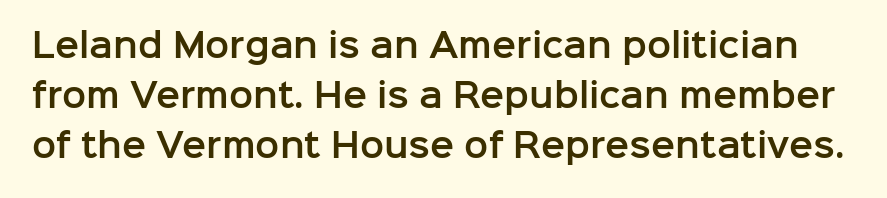
Q: Is the text italic (slanted)? A: No, it is upright.
Q: Is the typeface a serif or a sans-serif typeface? A: Sans-serif.
Q: Is the text underlined? A: No.
Q: Is the spacing between letters normal or unusually wide? A: Normal.
Q: Is the spacing between lines tight, normal or loose? A: Normal.
Q: Width (condensed, normal, or wide)? A: Normal.
Q: Stroke contrast? A: Low.
Q: x-height? A: Medium.
Q: Monospaced? A: No.
